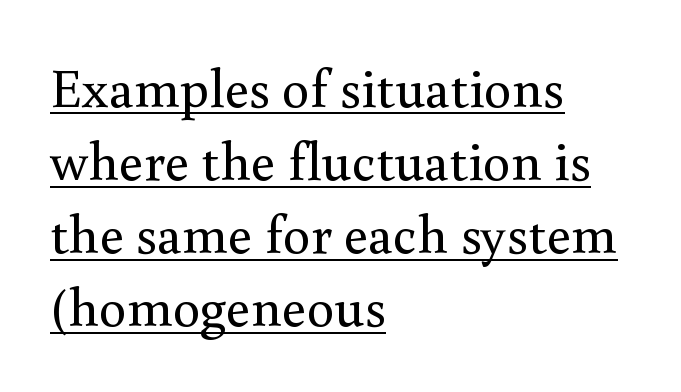
{"serif": "yes", "italic": "no", "bold": "no", "weight": "regular", "width": "normal", "stroke_contrast": "medium", "x_height": "small", "monospaced": "no", "underline": "yes", "align": "left", "line_spacing": "normal", "line_spacing_ratio": 1.33, "letter_spacing": "normal", "letter_spacing_em": 0.0, "glyph_px": 55}
